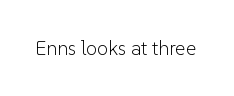
Q: Is the text bold? A: No.
Q: Is the text italic (slanted)? A: No, it is upright.
Q: Is the text underlined? A: No.
Q: Is the spacing between letters normal or unusually wide? A: Normal.
